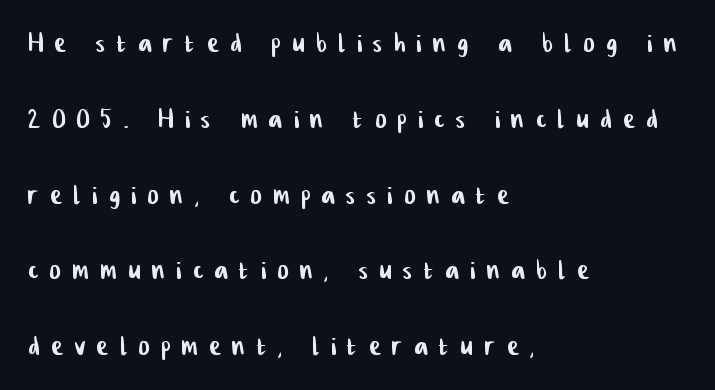
Q: Is the typeface a serif or a sans-serif typeface? A: Sans-serif.
Q: Is the text underlined? A: No.
Q: How is the paragraph aligned? A: Left-aligned.
Q: Is the spacing between letters normal or unusually wide? A: Unusually wide.
Q: Is the spacing between lines tight, normal or loose? A: Loose.
Q: Width (condensed, normal, or wide)? A: Condensed.
Q: Stroke contrast? A: Low.
Q: x-height? A: Medium.
Q: Monospaced? A: No.
